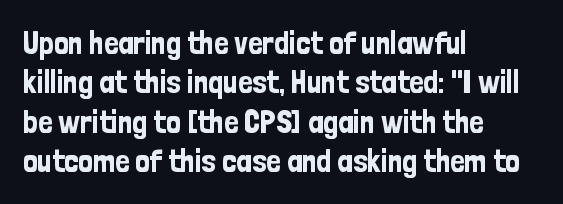
The face used here is rendered with its standard letterfit. Unlike a traditional serif, this face leaves its strokes unadorned. Every row of glyphs begins at an identical x-position on the left. Plain, unruled lines of type.
